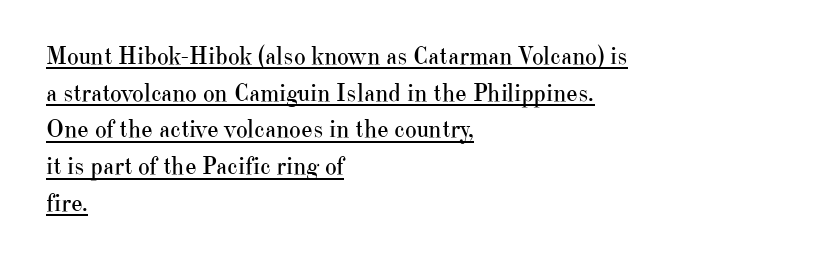
{"italic": "no", "bold": "no", "underline": "yes", "align": "left", "line_spacing": "normal", "line_spacing_ratio": 1.47, "letter_spacing": "normal", "letter_spacing_em": 0.0, "glyph_px": 25}
